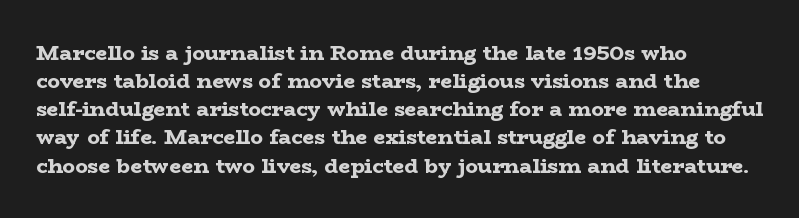
Anything drawn beneath the words? Only blank space. Evenly set lines give the paragraph a standard silhouette. In CSS terms this would be text-align: left. The font's upright variant was chosen for this text. Strokes here are thick enough to call this a true bold.
